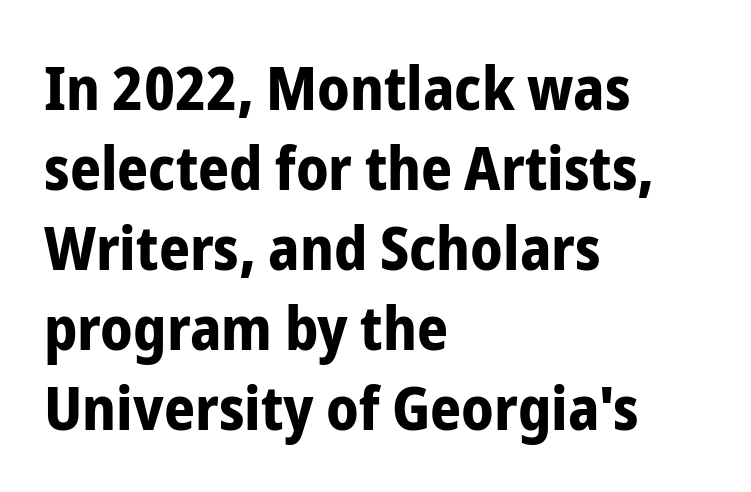
Q: Is the text bold? A: Yes.
Q: Is the text italic (slanted)? A: No, it is upright.
Q: Is the typeface a serif or a sans-serif typeface? A: Sans-serif.
Q: Is the text underlined? A: No.
Q: How is the paragraph aligned? A: Left-aligned.
Q: Is the spacing between letters normal or unusually wide? A: Normal.
Q: Is the spacing between lines tight, normal or loose? A: Normal.
Q: Width (condensed, normal, or wide)? A: Condensed.
Q: Stroke contrast? A: Low.
Q: x-height? A: Medium.
Q: Monospaced? A: No.
